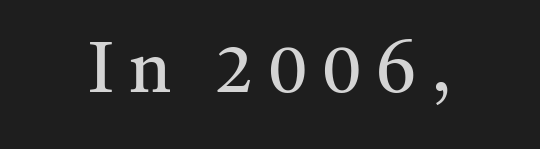
Is this a fixed-width face? No — the glyphs have proportional, varying widths. The weight would be labelled regular, book, light, or lighter still. Has an underline been added? It has not. Serif or sans? Serif — the stroke terminals have little feet. Here the glyphs are tracked loosely, breaking word shapes into spaced letters.
